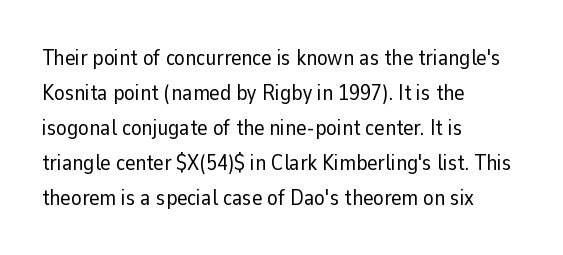
Q: Is the text bold? A: No.
Q: Is the text italic (slanted)? A: No, it is upright.
Q: Is the text underlined? A: No.
Q: How is the paragraph aligned? A: Left-aligned.
Q: Is the spacing between letters normal or unusually wide? A: Normal.
Q: Is the spacing between lines tight, normal or loose? A: Normal.
